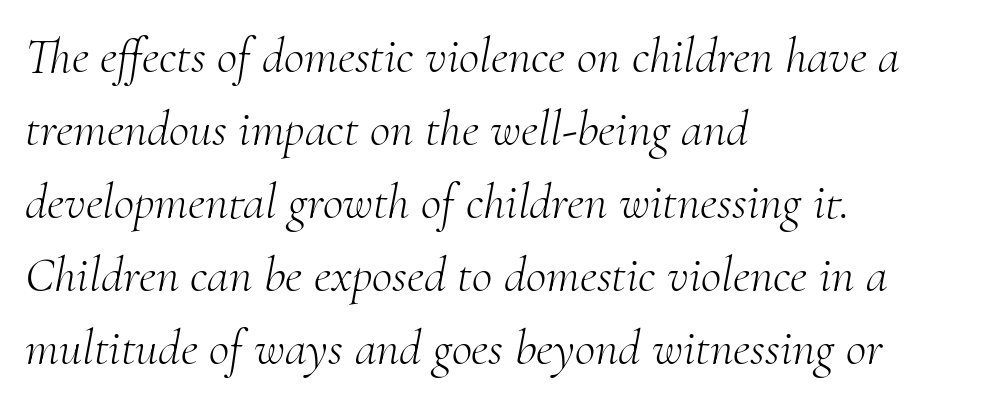
The image shows 50 px light serif type, italic (leaning right); set left-aligned, normal line spacing (1.46x), normal letter spacing, not underlined; medium stroke contrast and a small x-height.
